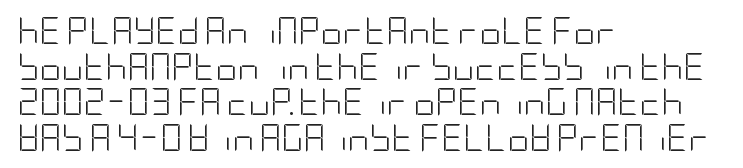
Notice how descenders clear the ascenders below comfortably — that's standard leading. Rule under the text: the space is simply empty. This rendering uses left alignment, leaving the right contour irregular. The type sits square on the baseline with zero lean. The font sits on the lighter half of the weight spectrum, regular included. The gaps between neighbouring characters are ordinary and unremarkable.
